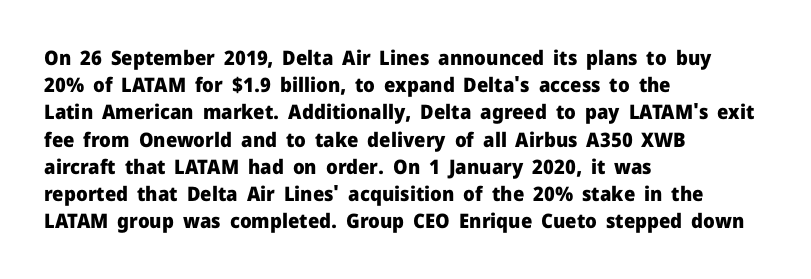
Vertical strokes here are truly vertical. Line spacing here is normal. The rendering anchors every line to the left-hand side. Short note: letters normally spaced. Has an underline been added? It has not. The sample has been set heavy, in full bold.
